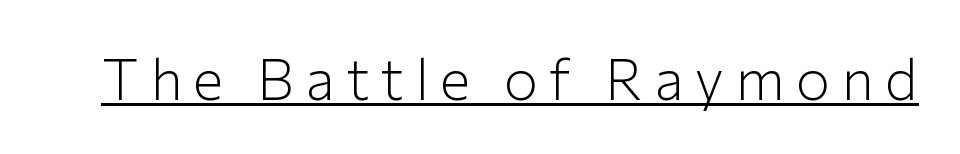
Words appear elongated and porous because spacing is wide. A rule runs beneath these lines of type. The rendering uses natural spacing where letterforms have individual widths. No heavy texture on the line: the type isn't bold. Nothing sits at the stroke ends, so this counts as sans-serif.
